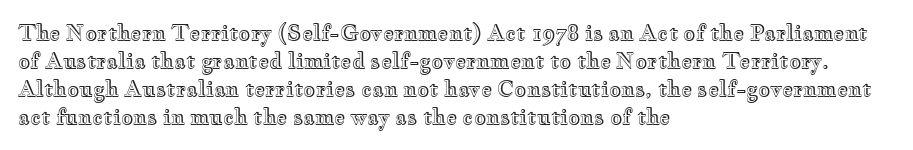
The image shows 21 px text type, upright; set left-aligned, normal line spacing (1.34x), normal letter spacing, not underlined.
